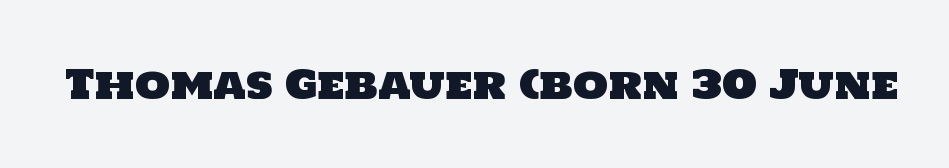
The image shows 40 px sans-serif type; set normal letter spacing, not underlined; low stroke contrast and a large x-height.
